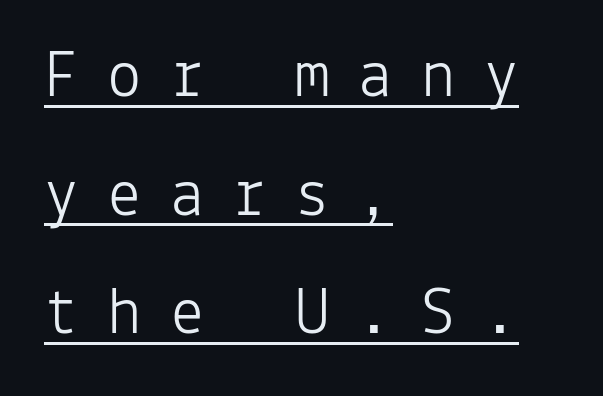
Think of a typewriter: that constant character pitch is what you see here. The tracking jumps out immediately: characters are airy and widely separated. Tall strokes in this sample are plumb rather than angled. Stem width sits at or under what a default text font uses.
